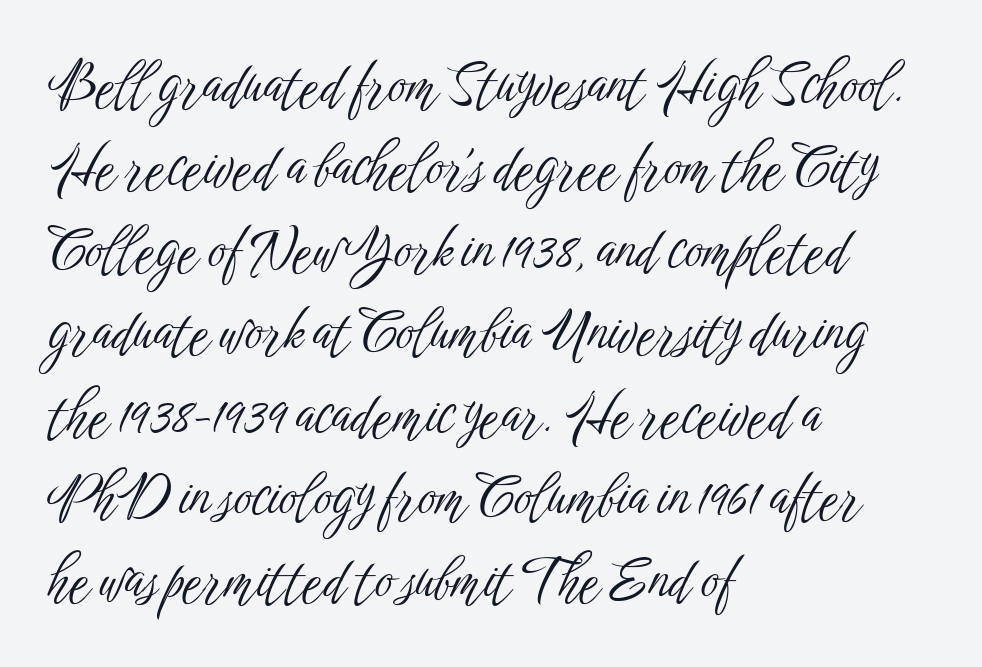
{"serif": "no", "bold": "no", "weight": "light", "width": "condensed", "stroke_contrast": "low", "x_height": "medium", "monospaced": "no", "underline": "no", "align": "left", "line_spacing": "normal", "line_spacing_ratio": 1.5, "letter_spacing": "normal", "letter_spacing_em": 0.0, "glyph_px": 55}
